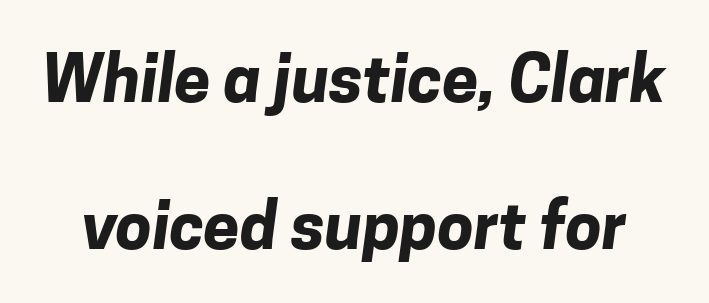
Q: Is the text bold? A: Yes.
Q: Is the typeface a serif or a sans-serif typeface? A: Sans-serif.
Q: Is the text underlined? A: No.
Q: Is the spacing between letters normal or unusually wide? A: Normal.
Q: Is the spacing between lines tight, normal or loose? A: Loose.
Q: Width (condensed, normal, or wide)? A: Normal.
Q: Stroke contrast? A: Low.
Q: x-height? A: Medium.
Q: Monospaced? A: No.
